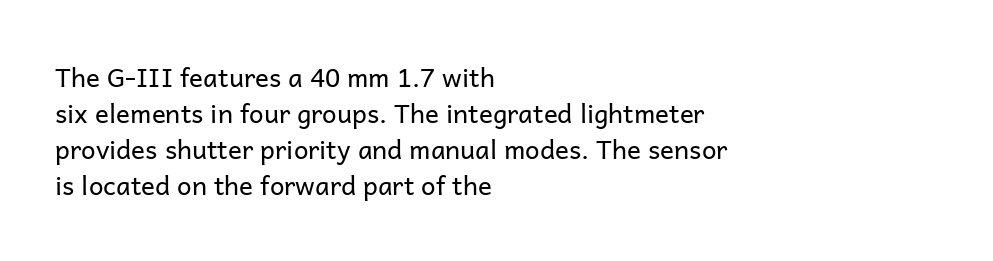
The characters are drawn with everyday or finer stroke widths. Line beginnings align vertically; line endings do not. Rule under the text: the space is simply empty. Words appear dense and cohesive because spacing is normal. Whoever set this chose a conventional vertical rhythm. Rendered with straight, roman letterforms.
